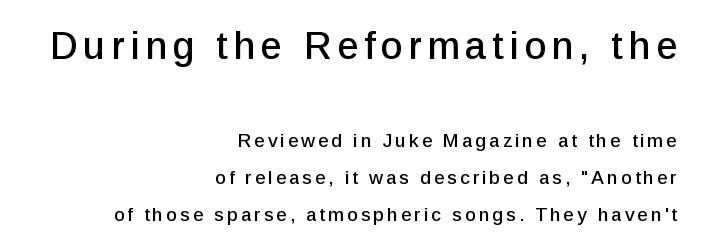
Q: Is the text italic (slanted)? A: No, it is upright.
Q: Is the typeface a serif or a sans-serif typeface? A: Sans-serif.
Q: Is the text underlined? A: No.
Q: How is the paragraph aligned? A: Right-aligned.
Q: Is the spacing between lines tight, normal or loose? A: Loose.
Q: Which block of text is set in a larger size, the first (top) or the second (bottom)? A: The first (top) one.
Q: Width (condensed, normal, or wide)? A: Normal.
Q: Stroke contrast? A: Low.
Q: x-height? A: Medium.
Q: Monospaced? A: No.
